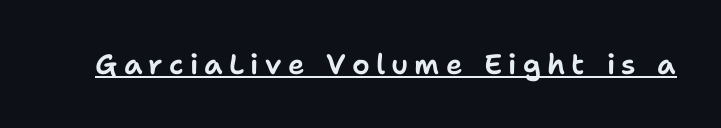
{"serif": "no", "italic": "no", "width": "normal", "stroke_contrast": "low", "x_height": "medium", "monospaced": "no", "underline": "yes", "letter_spacing": "wide", "letter_spacing_em": 0.22, "glyph_px": 28}
